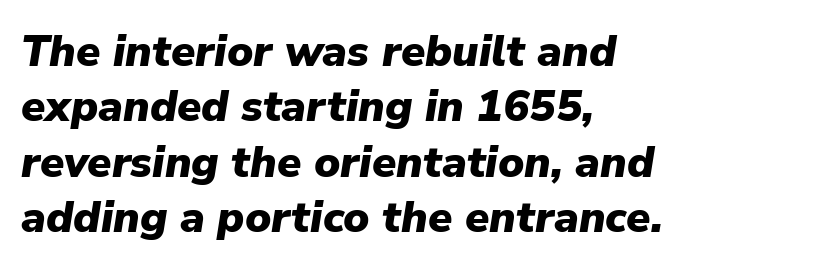
The axis of the letterforms is tilted away from vertical. Is this a fixed-width face? No — the glyphs have proportional, varying widths. Plenty of ink on the page — the face is bold. The letters sit at their default tracking, neither squeezed nor spread.
